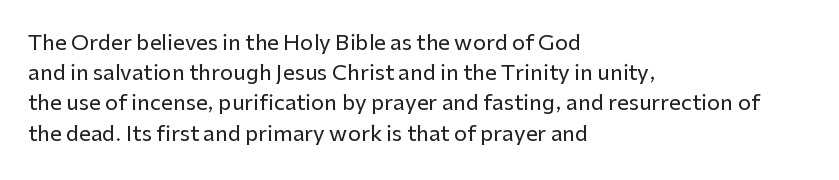
The lines sit at an ordinary, default distance from one another. In terms of posture, this sample is upright. What stands out about the letter spacing? Nothing — it is the standard amount. Leftover space on each line is placed entirely after the last word. Check the space under the baseline: it is left empty.
